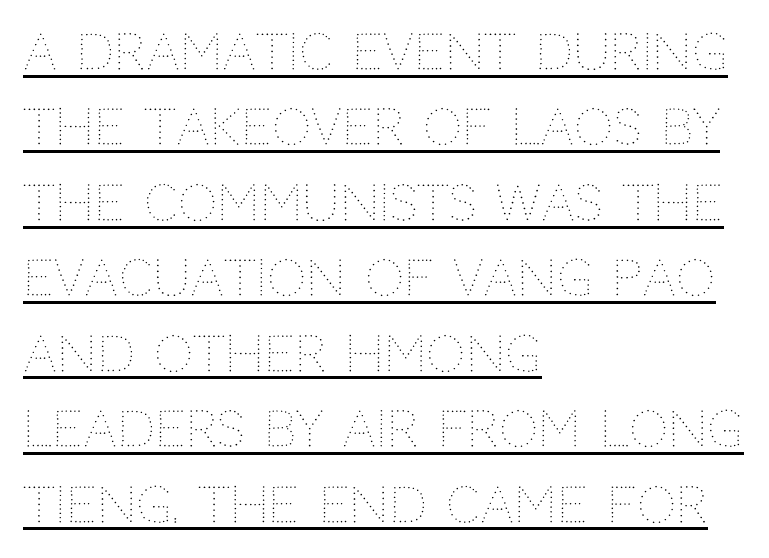
Q: Is the text bold? A: No.
Q: Is the text italic (slanted)? A: No, it is upright.
Q: Is the text underlined? A: Yes.
Q: How is the paragraph aligned? A: Left-aligned.
Q: Is the spacing between letters normal or unusually wide? A: Normal.
Q: Is the spacing between lines tight, normal or loose? A: Normal.
Q: Width (condensed, normal, or wide)? A: Normal.
Q: Stroke contrast? A: Medium.
Q: x-height? A: Large.
Q: Monospaced? A: No.
